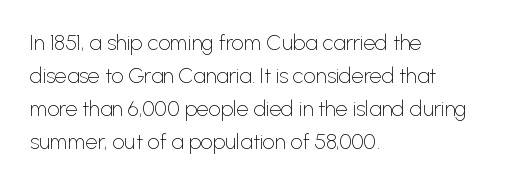
Q: Is the text bold? A: No.
Q: Is the text italic (slanted)? A: No, it is upright.
Q: Is the text underlined? A: No.
Q: How is the paragraph aligned? A: Left-aligned.
Q: Is the spacing between letters normal or unusually wide? A: Normal.
Q: Is the spacing between lines tight, normal or loose? A: Normal.
